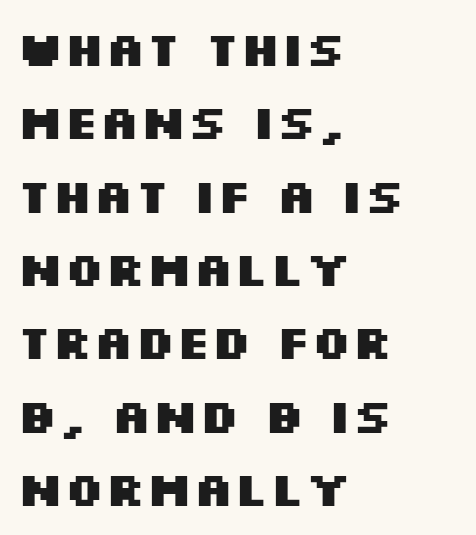
This is the regular roman posture of the typeface. A typesetter would label this face a sans. The gaps between neighbouring characters are ordinary and unremarkable. The string is rendered with underlining switched off. Does the weight exceed regular? Yes, all the way to bold.
